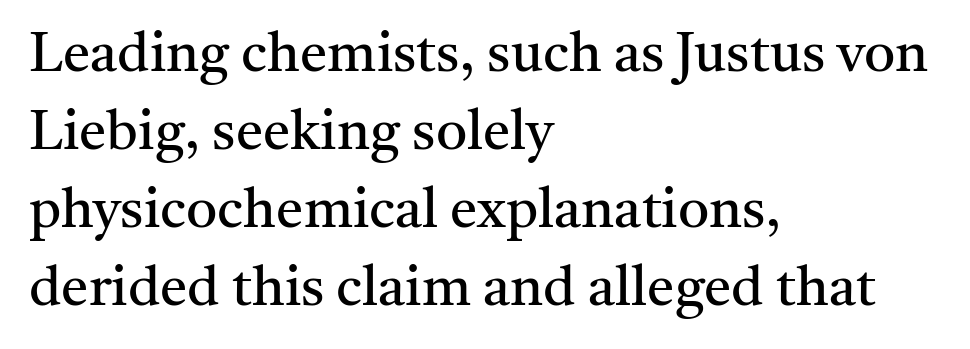
Q: Is the text bold? A: No.
Q: Is the text italic (slanted)? A: No, it is upright.
Q: Is the typeface a serif or a sans-serif typeface? A: Serif.
Q: Is the text underlined? A: No.
Q: How is the paragraph aligned? A: Left-aligned.
Q: Is the spacing between letters normal or unusually wide? A: Normal.
Q: Is the spacing between lines tight, normal or loose? A: Normal.
Q: Width (condensed, normal, or wide)? A: Normal.
Q: Stroke contrast? A: Medium.
Q: x-height? A: Medium.
Q: Monospaced? A: No.
